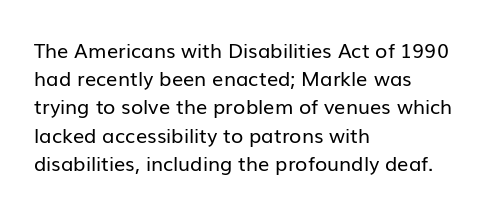
Nobody drew a line under any word here. When letters stand straight like this, we call the style roman or upright. The lines sit at an ordinary, default distance from one another. Summary of weight: not heavy and not bold.
